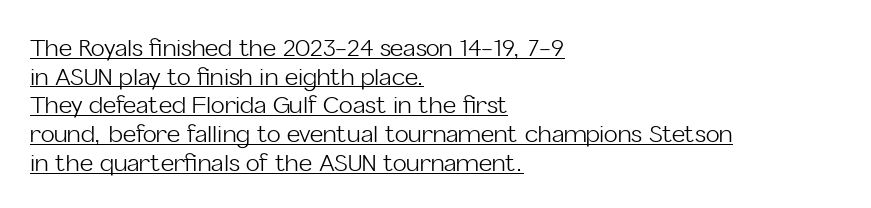
The image shows 23 px text type, upright; set left-aligned, normal line spacing (1.25x), normal letter spacing, underlined.
